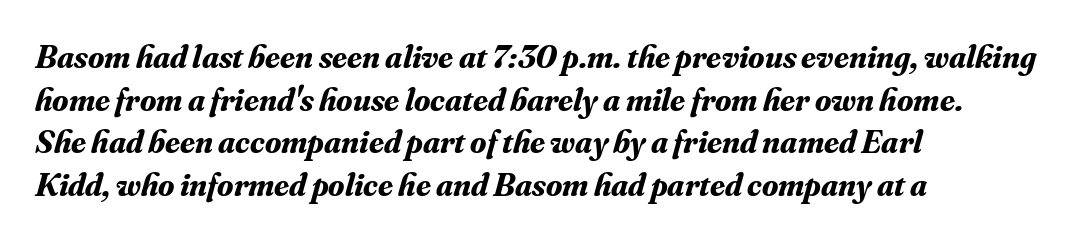
The leading is moderate, giving the passage an even texture. When letters slant like this, we call the style italic. Plain, unruled lines of type. The gaps between neighbouring characters are ordinary and unremarkable. The rendering uses natural spacing where letterforms have individual widths.
